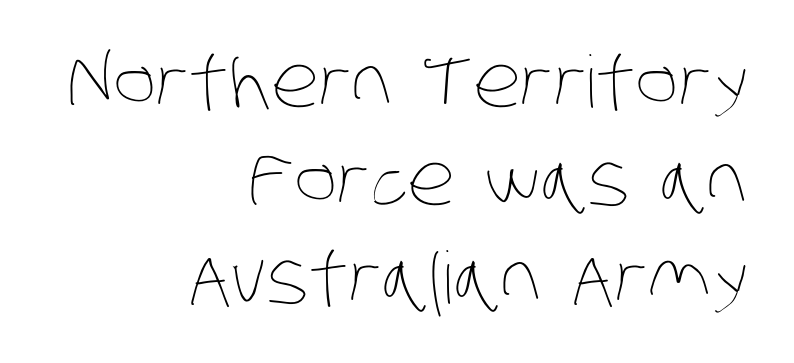
Q: Is the text bold? A: No.
Q: Is the text underlined? A: No.
Q: How is the paragraph aligned? A: Right-aligned.
Q: Is the spacing between letters normal or unusually wide? A: Normal.
Q: Is the spacing between lines tight, normal or loose? A: Normal.
Q: Width (condensed, normal, or wide)? A: Condensed.
Q: Stroke contrast? A: Low.
Q: x-height? A: Large.
Q: Monospaced? A: No.
